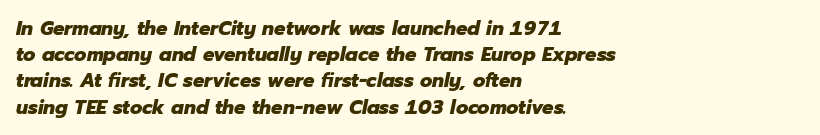
{"italic": "yes", "lean": "right", "slant_degrees": 12, "bold": "yes", "underline": "no", "align": "left", "line_spacing": "normal", "line_spacing_ratio": 1.31, "letter_spacing": "normal", "letter_spacing_em": 0.0, "glyph_px": 20}
